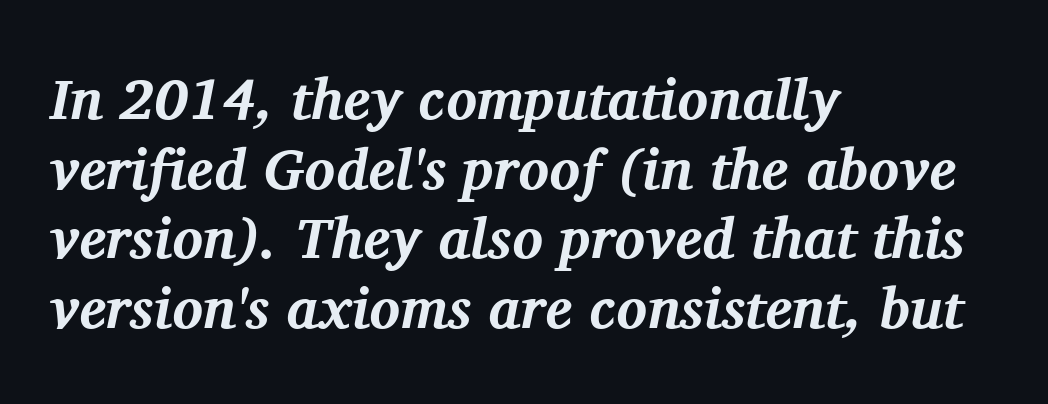
The image shows 57 px bold serif type, italic (leaning right); set left-aligned, line spacing 1.22x, normal letter spacing, not underlined; medium stroke contrast and a medium x-height.
